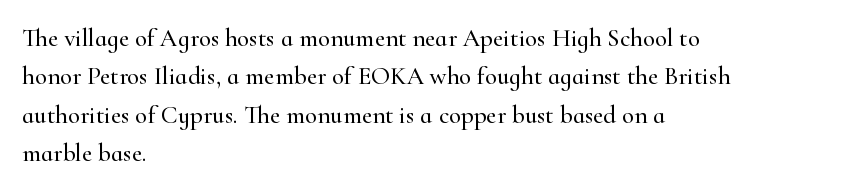
These lines stack with their left ends in a neat column. This is the regular roman posture of the typeface. Leading matches the norm, producing a regular column. No extra tracking has been applied to these lines. Type without underlining.
